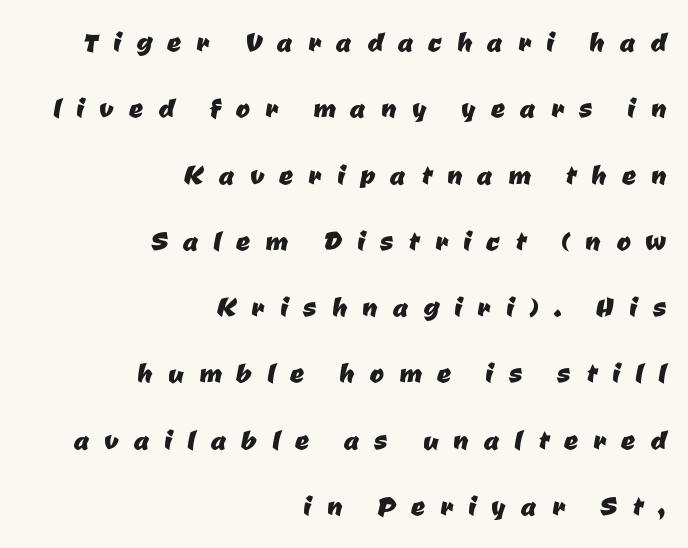
The image shows 34 px sans-serif type; set right-aligned, loose line spacing (1.95x), unusually wide letter spacing (+0.45 em), not underlined; low stroke contrast and a medium x-height.
